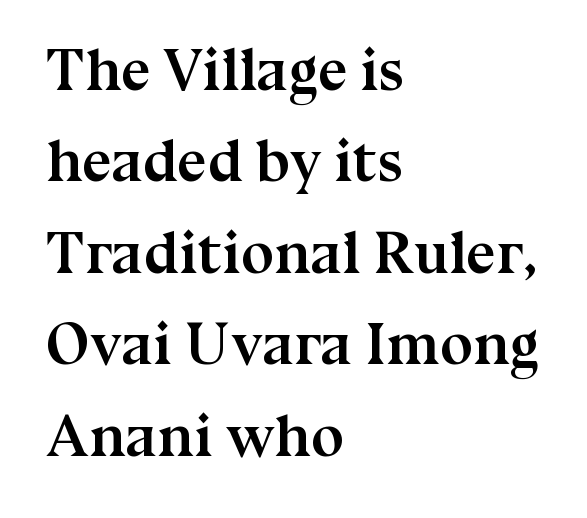
{"serif": "yes", "italic": "no", "bold": "yes", "weight": "semibold", "width": "normal", "stroke_contrast": "medium", "x_height": "medium", "monospaced": "no", "underline": "no", "align": "left", "line_spacing": "normal", "line_spacing_ratio": 1.55, "letter_spacing": "normal", "letter_spacing_em": 0.0, "glyph_px": 59}
